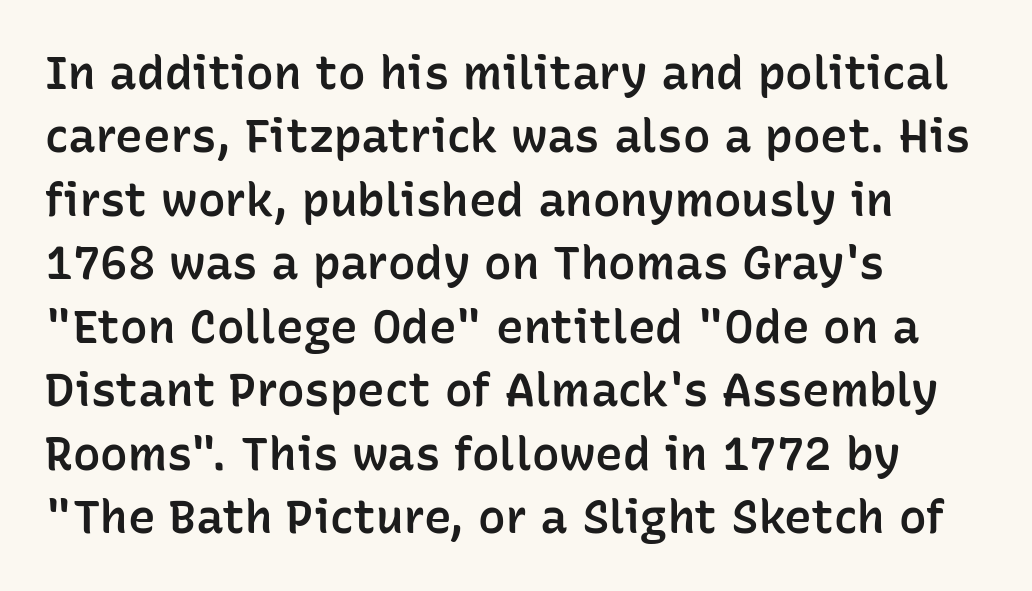
The image shows 46 px semibold sans-serif type, upright; set left-aligned, normal line spacing (1.38x), normal letter spacing, not underlined; low stroke contrast and a medium x-height.
